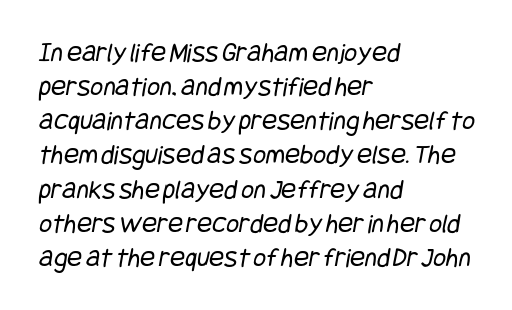
{"serif": "no", "bold": "no", "weight": "regular", "width": "condensed", "stroke_contrast": "low", "x_height": "large", "underline": "no", "align": "left", "line_spacing_ratio": 1.22, "letter_spacing": "normal", "letter_spacing_em": 0.0, "glyph_px": 28}
